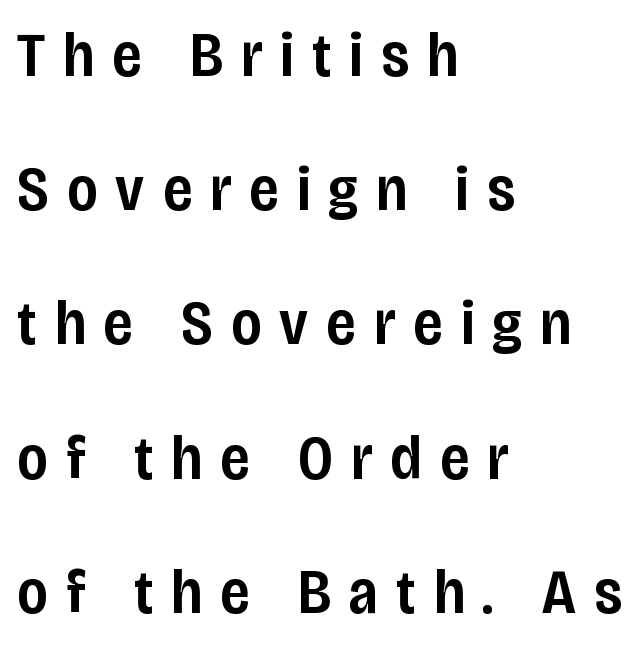
The image shows 63 px semibold, condensed sans-serif type, upright; set left-aligned, loose line spacing (2.13x), unusually wide letter spacing (+0.29 em), not underlined; low stroke contrast and a large x-height.
